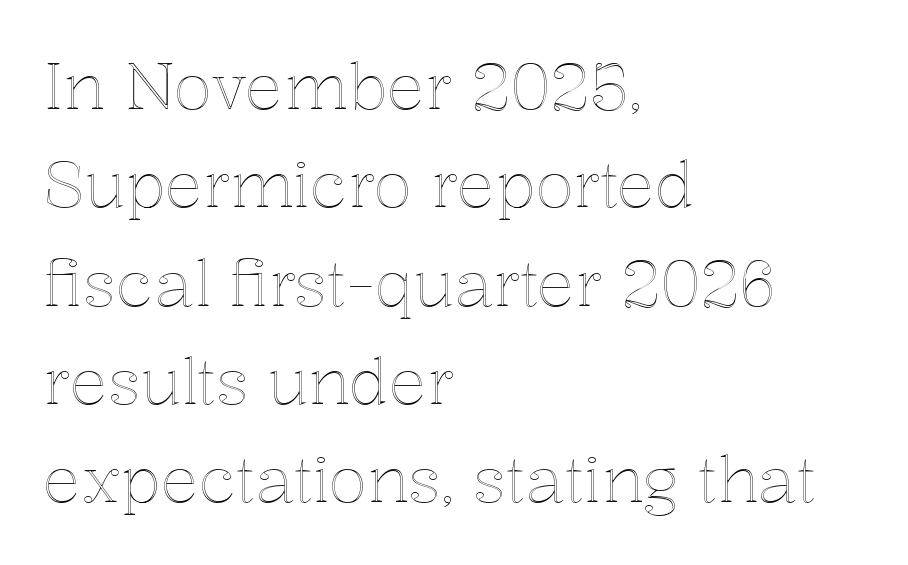
{"italic": "no", "width": "normal", "x_height": "medium", "monospaced": "no", "underline": "no", "align": "left", "line_spacing": "normal", "line_spacing_ratio": 1.56, "letter_spacing": "normal", "letter_spacing_em": 0.0, "glyph_px": 63}
